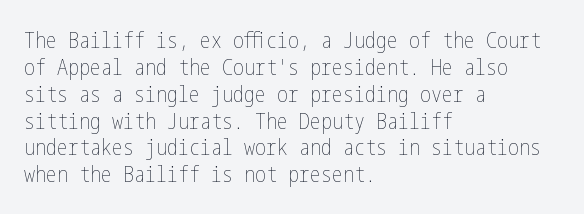
Q: Is the text bold? A: No.
Q: Is the text italic (slanted)? A: No, it is upright.
Q: Is the text underlined? A: No.
Q: How is the paragraph aligned? A: Left-aligned.
Q: Is the spacing between letters normal or unusually wide? A: Normal.
